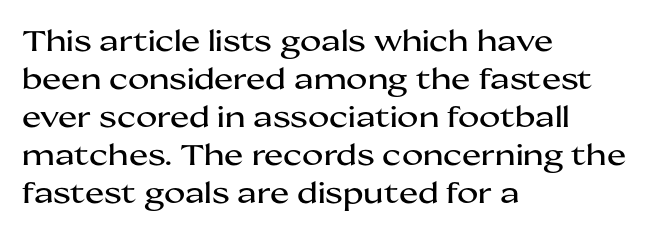
{"italic": "no", "width": "wide", "stroke_contrast": "medium", "x_height": "medium", "monospaced": "no", "underline": "no", "align": "left", "line_spacing": "normal", "line_spacing_ratio": 1.31, "letter_spacing": "normal", "letter_spacing_em": 0.0, "glyph_px": 29}
